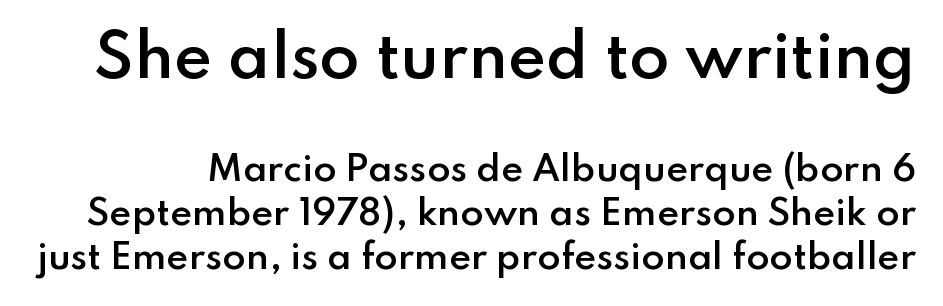
The space beneath each line is pristine and unruled. You could call the tracking neutral — neither tight nor loose. Leading matches the norm, producing a regular column. The face used here is proportionally spaced, like ordinary book or web type. Does the bottom block carry the larger type? No, the top block does.
